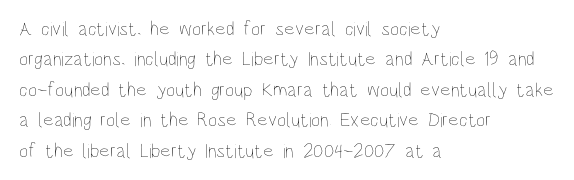
{"italic": "no", "bold": "no", "underline": "no", "align": "left", "line_spacing": "normal", "line_spacing_ratio": 1.52, "letter_spacing": "normal", "letter_spacing_em": 0.0, "glyph_px": 20}
